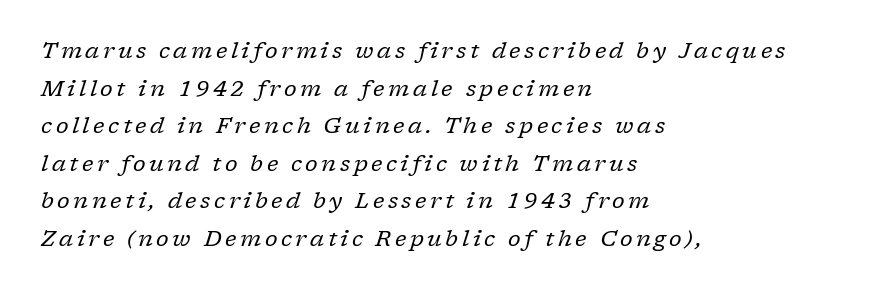
Q: Is the text bold? A: No.
Q: Is the text italic (slanted)? A: Yes, it leans right by about 17 degrees.
Q: Is the text underlined? A: No.
Q: How is the paragraph aligned? A: Left-aligned.
